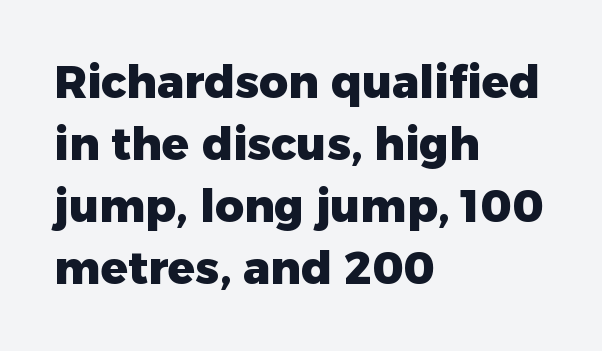
The image shows 45 px heavy sans-serif type, upright; set left-aligned, normal line spacing (1.38x), normal letter spacing, not underlined; low stroke contrast and a medium x-height.
